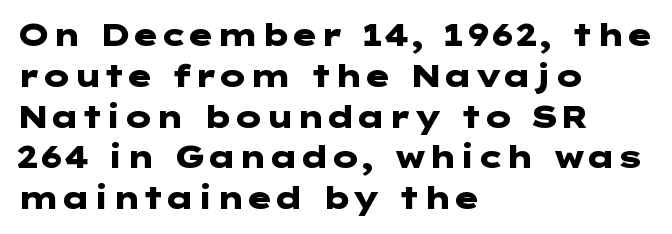
Q: Is the text bold? A: Yes.
Q: Is the text italic (slanted)? A: No, it is upright.
Q: Is the typeface a serif or a sans-serif typeface? A: Sans-serif.
Q: Is the text underlined? A: No.
Q: How is the paragraph aligned? A: Left-aligned.
Q: Is the spacing between letters normal or unusually wide? A: Normal.
Q: Is the spacing between lines tight, normal or loose? A: Normal.
Q: Width (condensed, normal, or wide)? A: Wide.
Q: Stroke contrast? A: Low.
Q: x-height? A: Medium.
